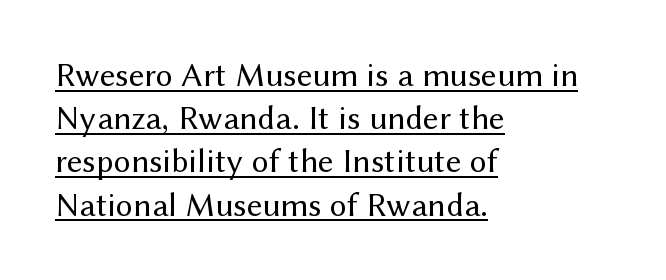
The image shows 34 px regular-weight sans-serif type, upright; set left-aligned, normal line spacing (1.27x), normal letter spacing, underlined; medium stroke contrast and a medium x-height.
